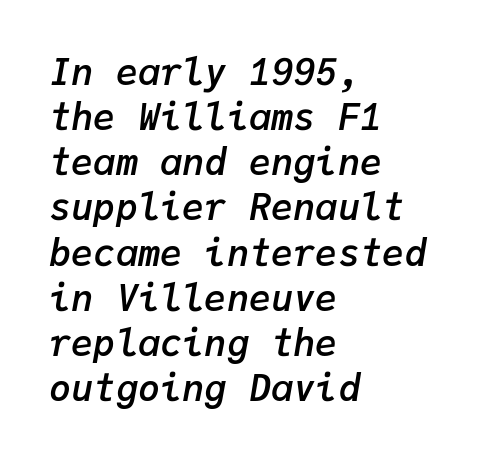
The image shows 37 px semibold type, italic (leaning right), monospaced; set left-aligned, line spacing 1.22x, normal letter spacing, not underlined; low stroke contrast and a medium x-height.
